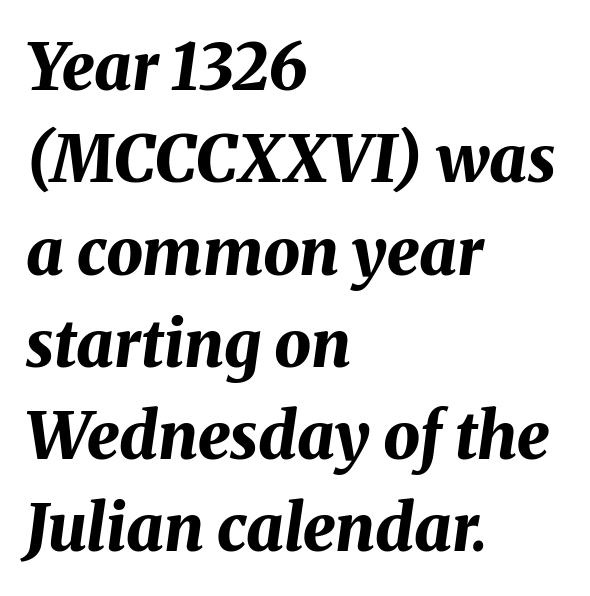
{"italic": "yes", "lean": "right", "slant_degrees": 8, "bold": "yes", "weight": "bold", "width": "normal", "stroke_contrast": "medium", "x_height": "medium", "monospaced": "no", "underline": "no", "align": "left", "line_spacing": "normal", "line_spacing_ratio": 1.42, "letter_spacing": "normal", "letter_spacing_em": 0.0, "glyph_px": 65}
